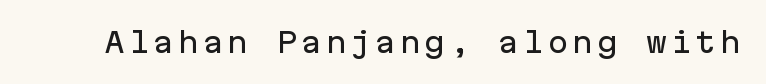
Q: Is the text italic (slanted)? A: No, it is upright.
Q: Is the typeface a serif or a sans-serif typeface? A: Sans-serif.
Q: Is the text underlined? A: No.
Q: Width (condensed, normal, or wide)? A: Normal.
Q: Stroke contrast? A: Low.
Q: x-height? A: Medium.
Q: Monospaced? A: Yes.
